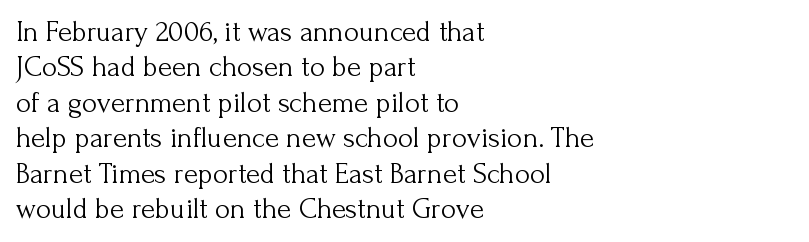
Q: Is the text bold? A: No.
Q: Is the text italic (slanted)? A: No, it is upright.
Q: Is the typeface a serif or a sans-serif typeface? A: Serif.
Q: Is the text underlined? A: No.
Q: How is the paragraph aligned? A: Left-aligned.
Q: Is the spacing between letters normal or unusually wide? A: Normal.
Q: Width (condensed, normal, or wide)? A: Normal.
Q: Stroke contrast? A: Medium.
Q: x-height? A: Small.
Q: Monospaced? A: No.
